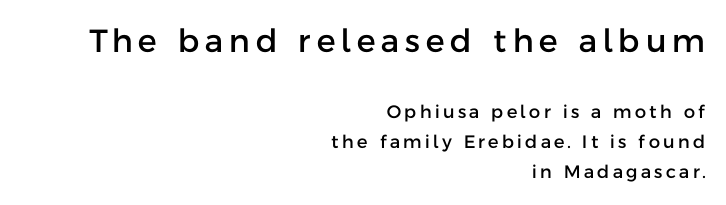
{"serif": "no", "italic": "no", "width": "normal", "stroke_contrast": "low", "x_height": "medium", "monospaced": "no", "underline": "no", "align": "right", "line_spacing": "normal", "line_spacing_ratio": 1.67, "larger_block": "first", "size_ratio": 1.78, "glyph_px": 32}
